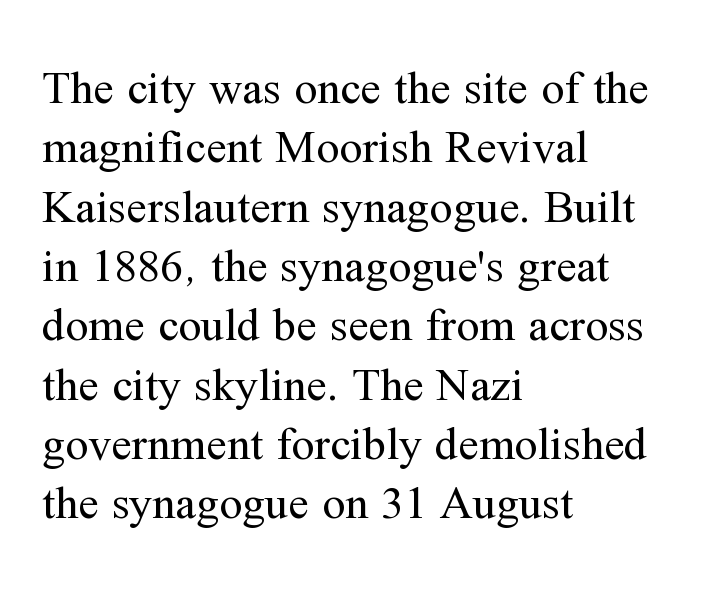
{"serif": "yes", "italic": "no", "bold": "no", "weight": "regular", "width": "normal", "stroke_contrast": "medium", "x_height": "medium", "monospaced": "no", "underline": "no", "align": "left", "line_spacing": "normal", "line_spacing_ratio": 1.29, "letter_spacing": "normal", "letter_spacing_em": 0.0, "glyph_px": 46}
